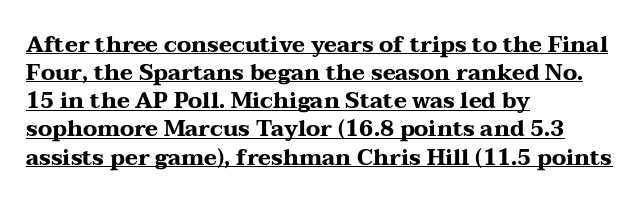
{"italic": "no", "bold": "yes", "underline": "yes", "align": "left", "line_spacing": "normal", "line_spacing_ratio": 1.28, "letter_spacing": "normal", "letter_spacing_em": 0.0, "glyph_px": 22}
